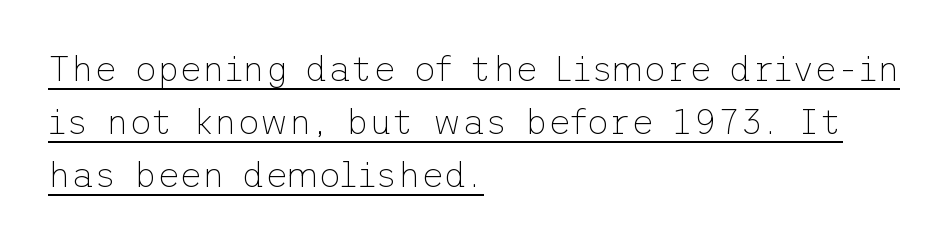
{"serif": "no", "italic": "no", "bold": "no", "weight": "thin", "width": "normal", "stroke_contrast": "low", "x_height": "medium", "underline": "yes", "align": "left", "line_spacing": "normal", "line_spacing_ratio": 1.52, "letter_spacing": "normal", "letter_spacing_em": 0.0, "glyph_px": 35}
